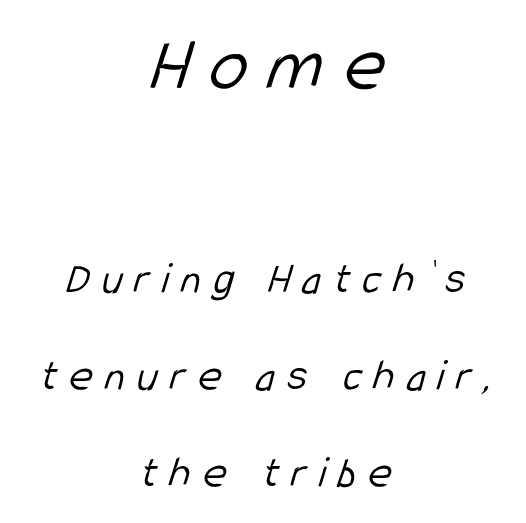
Decoration check: the copy has no underline. Honestly, the rows look like they've been pulled way apart. Here the designer chose a conventional face with non-uniform glyph widths. Stem width sits at or under what a default text font uses.
